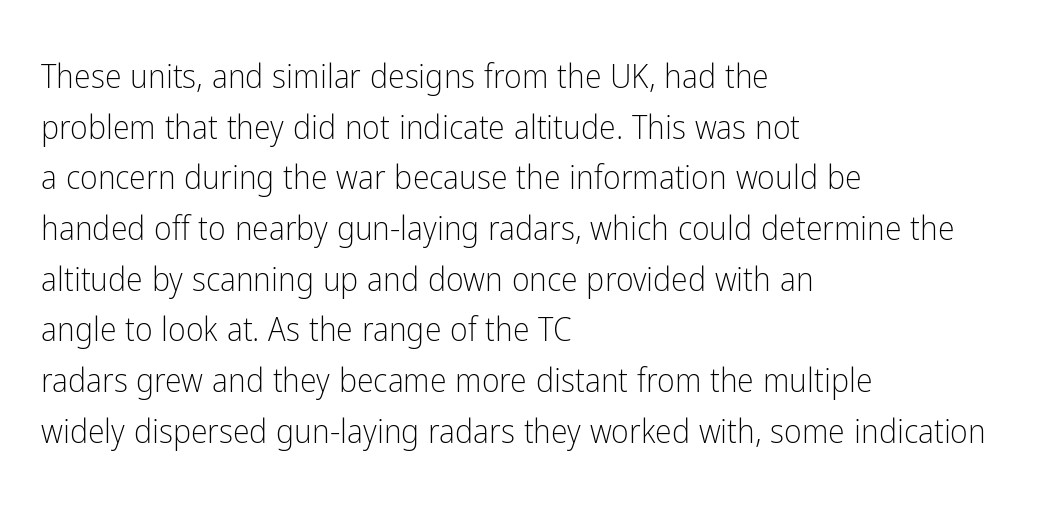
{"serif": "no", "italic": "no", "bold": "no", "weight": "light", "width": "condensed", "stroke_contrast": "low", "x_height": "medium", "monospaced": "no", "underline": "no", "align": "left", "line_spacing": "normal", "line_spacing_ratio": 1.49, "letter_spacing": "normal", "letter_spacing_em": 0.0, "glyph_px": 34}
